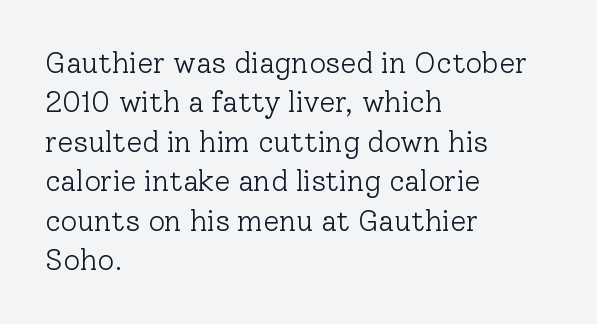
The image shows 29 px light serif type, upright; set left-aligned, normal line spacing (1.36x), normal letter spacing, not underlined; low stroke contrast and a medium x-height.
